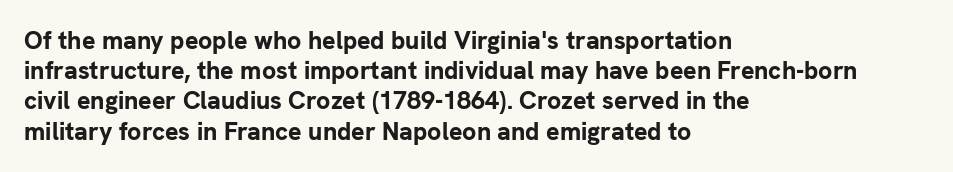
The image shows 25 px bold type, upright; set left-aligned, line spacing 1.21x, normal letter spacing, not underlined.
